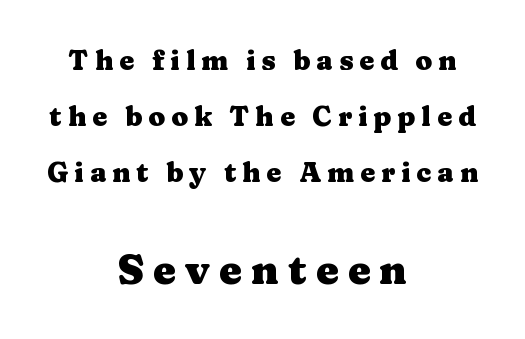
The image shows 41 px heavy, wide serif type, upright; set centered, loose line spacing (2.07x), unusually wide letter spacing (+0.22 em), not underlined; the second (bottom) block is 1.52x larger; medium stroke contrast and a medium x-height.
